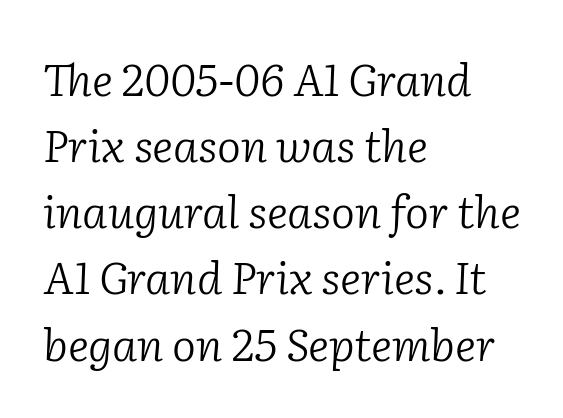
The image shows 45 px light serif type, italic (leaning right); set left-aligned, normal line spacing (1.47x), normal letter spacing, not underlined; low stroke contrast and a medium x-height.
